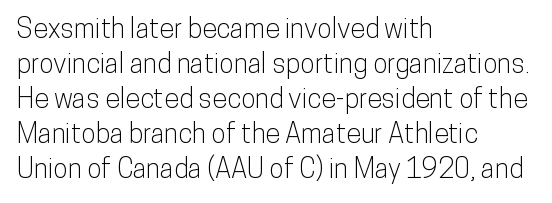
Q: Is the text italic (slanted)? A: No, it is upright.
Q: Is the text underlined? A: No.
Q: How is the paragraph aligned? A: Left-aligned.
Q: Is the spacing between letters normal or unusually wide? A: Normal.
Q: Is the spacing between lines tight, normal or loose? A: Normal.
